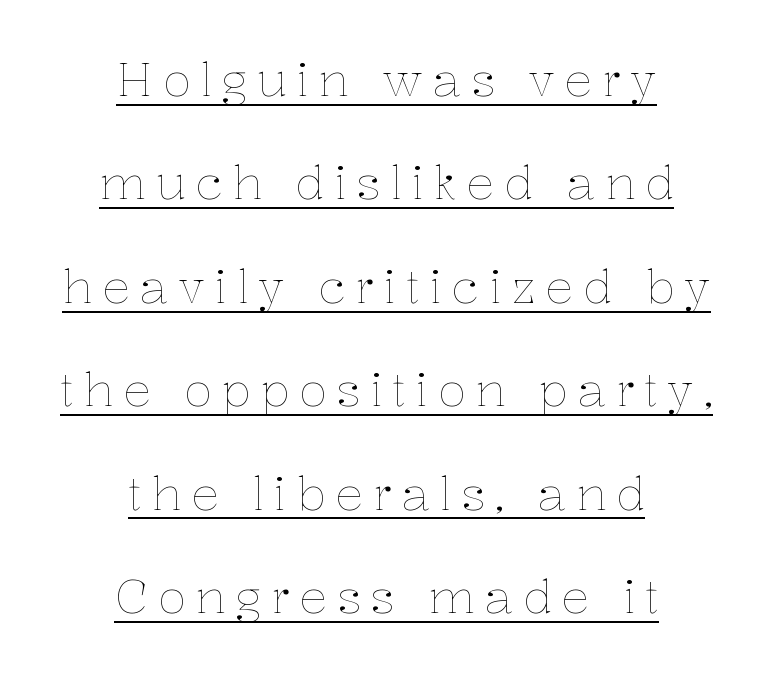
The image shows 47 px thin type, upright; set centered, loose line spacing (2.2x), unusually wide letter spacing (+0.2 em), underlined; low stroke contrast and a medium x-height.
